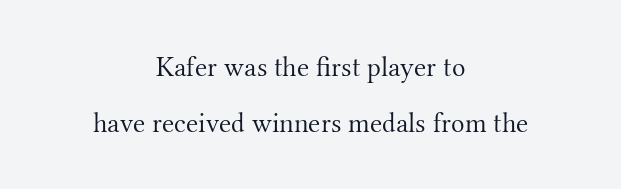
{"serif": "yes", "italic": "no", "bold": "no", "weight": "light", "width": "normal", "stroke_contrast": "medium", "x_height": "small", "monospaced": "no", "underline": "no", "align": "center", "line_spacing": "loose", "line_spacing_ratio": 1.99, "letter_spacing": "normal", "letter_spacing_em": 0.0, "glyph_px": 28}
